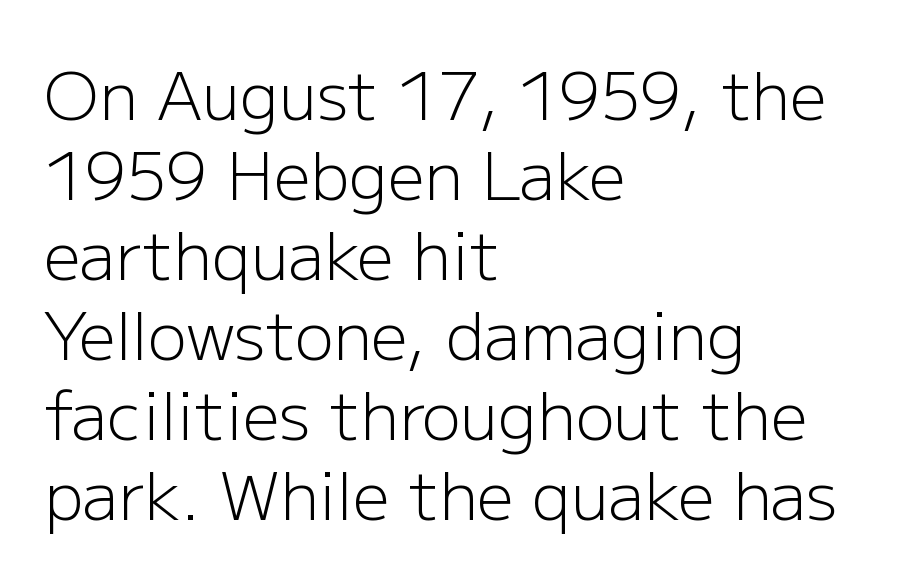
The image shows 65 px light sans-serif type, upright; set left-aligned, line spacing 1.23x, normal letter spacing, not underlined; low stroke contrast and a medium x-height.
